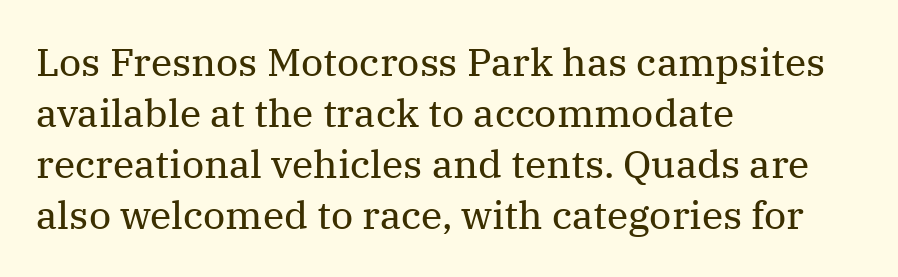
Q: Is the text bold? A: No.
Q: Is the text italic (slanted)? A: No, it is upright.
Q: Is the typeface a serif or a sans-serif typeface? A: Serif.
Q: Is the text underlined? A: No.
Q: How is the paragraph aligned? A: Left-aligned.
Q: Is the spacing between letters normal or unusually wide? A: Normal.
Q: Is the spacing between lines tight, normal or loose? A: Normal.
Q: Width (condensed, normal, or wide)? A: Normal.
Q: Stroke contrast? A: Medium.
Q: x-height? A: Medium.
Q: Monospaced? A: No.
